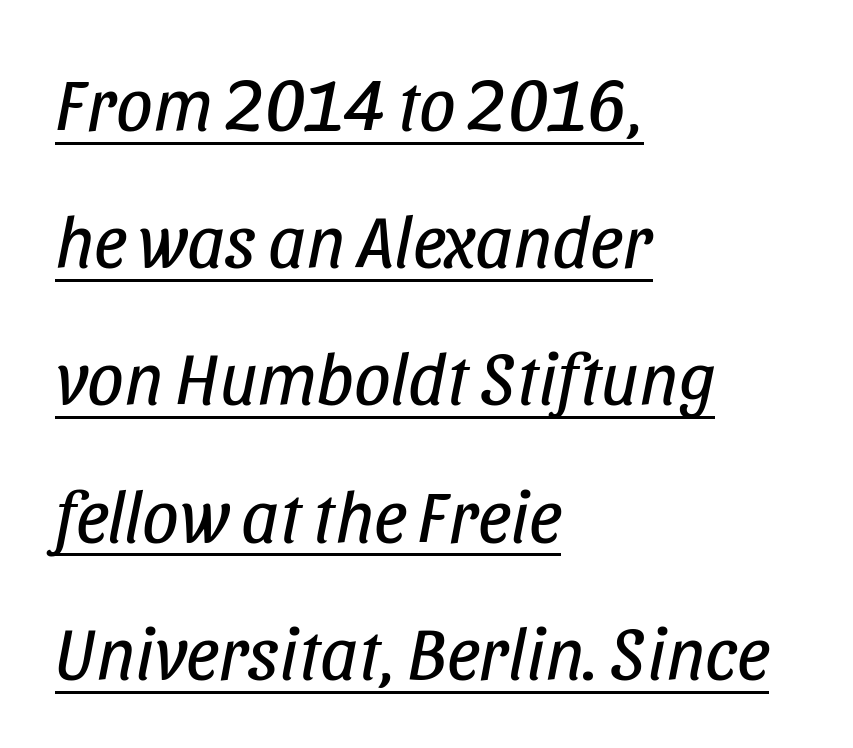
Q: Is the text bold? A: No.
Q: Is the text italic (slanted)? A: Yes, it leans right by about 11 degrees.
Q: Is the text underlined? A: Yes.
Q: How is the paragraph aligned? A: Left-aligned.
Q: Is the spacing between letters normal or unusually wide? A: Normal.
Q: Width (condensed, normal, or wide)? A: Condensed.
Q: Stroke contrast? A: Low.
Q: x-height? A: Large.
Q: Monospaced? A: No.
